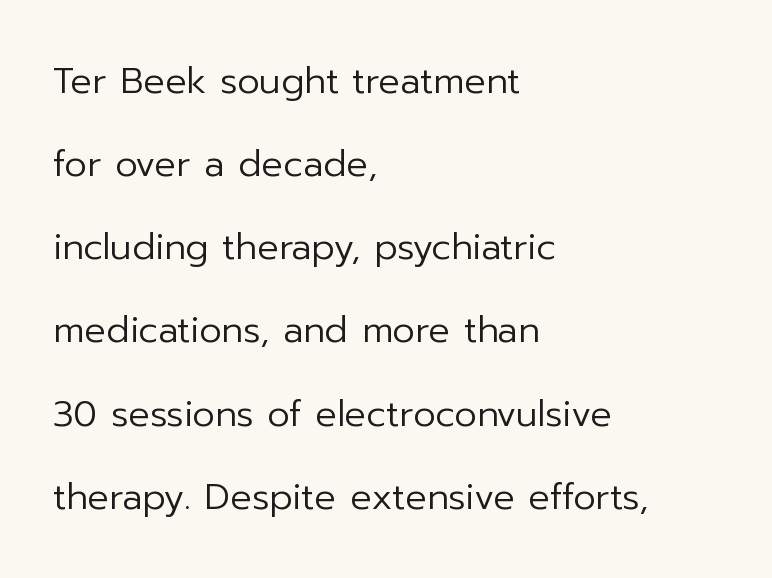
Q: Is the text bold? A: No.
Q: Is the text italic (slanted)? A: No, it is upright.
Q: Is the typeface a serif or a sans-serif typeface? A: Sans-serif.
Q: Is the text underlined? A: No.
Q: How is the paragraph aligned? A: Left-aligned.
Q: Is the spacing between letters normal or unusually wide? A: Normal.
Q: Is the spacing between lines tight, normal or loose? A: Loose.
Q: Width (condensed, normal, or wide)? A: Normal.
Q: Stroke contrast? A: Low.
Q: x-height? A: Medium.
Q: Monospaced? A: No.
